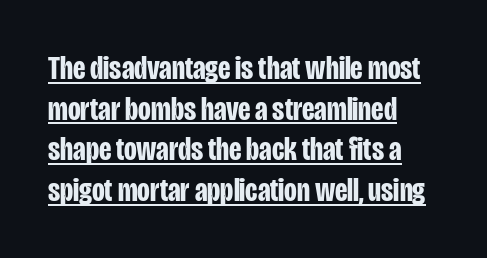
{"serif": "no", "italic": "no", "bold": "yes", "weight": "bold", "width": "condensed", "stroke_contrast": "low", "x_height": "large", "monospaced": "no", "underline": "yes", "align": "left", "line_spacing_ratio": 1.23, "letter_spacing": "normal", "letter_spacing_em": 0.0, "glyph_px": 33}
